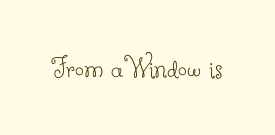
The line texture is even and compact thanks to regular tracking. This rendering features lettering with no underline. This sample uses an upright cut, with every glyph sitting square on the baseline. Little horizontal feet cap the strokes, marking this as serif type. Note the varied advance widths — an 'i' is clearly narrower than an 'm'.
